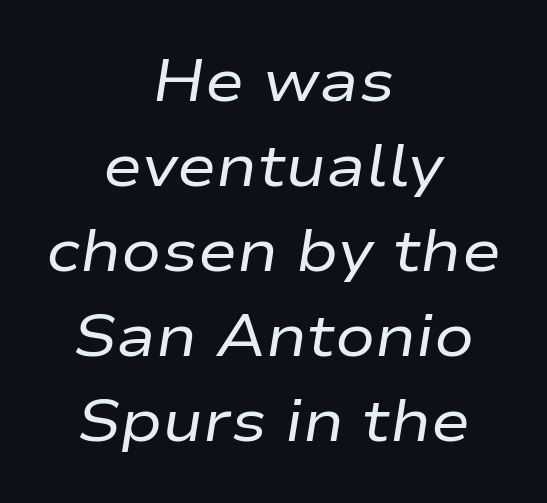
Q: Is the text bold? A: No.
Q: Is the text italic (slanted)? A: Yes, it leans right by about 9 degrees.
Q: Is the text underlined? A: No.
Q: How is the paragraph aligned? A: Centered.
Q: Is the spacing between letters normal or unusually wide? A: Normal.
Q: Is the spacing between lines tight, normal or loose? A: Normal.
Q: Width (condensed, normal, or wide)? A: Wide.
Q: Stroke contrast? A: Low.
Q: x-height? A: Medium.
Q: Monospaced? A: No.
